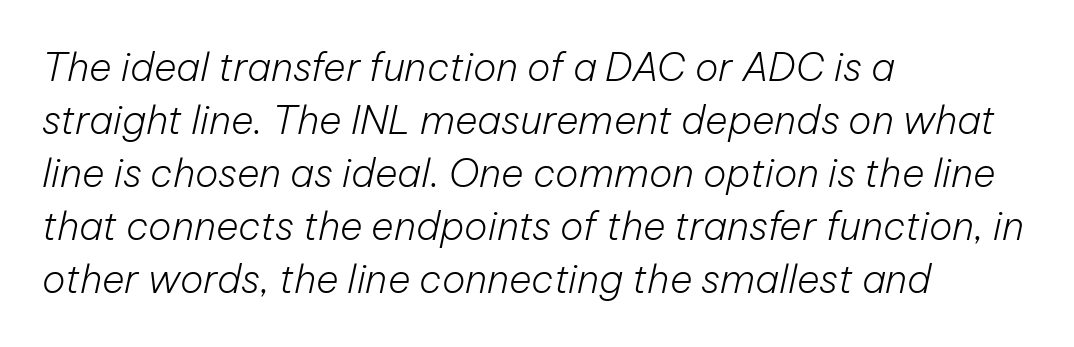
{"italic": "yes", "lean": "right", "slant_degrees": 12, "bold": "no", "weight": "light", "width": "normal", "stroke_contrast": "low", "x_height": "medium", "monospaced": "no", "underline": "no", "align": "left", "line_spacing": "normal", "line_spacing_ratio": 1.36, "letter_spacing": "normal", "letter_spacing_em": 0.0, "glyph_px": 39}
